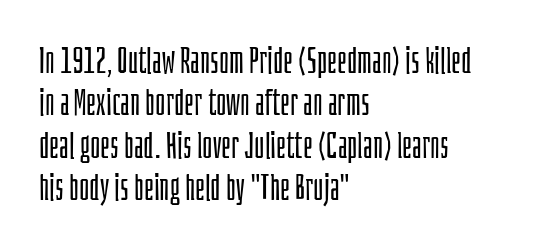
The image shows 35 px light, condensed sans-serif type, upright; set left-aligned, line spacing 1.21x, normal letter spacing, not underlined; low stroke contrast and a large x-height.
